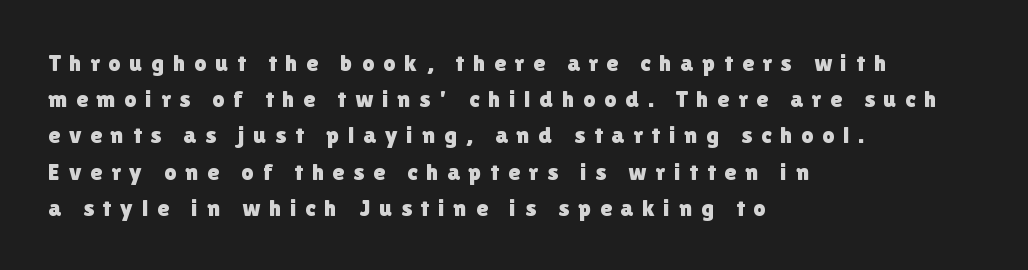
{"italic": "no", "underline": "no", "align": "left", "line_spacing": "normal", "line_spacing_ratio": 1.51, "letter_spacing": "wide", "letter_spacing_em": 0.37, "glyph_px": 24}
